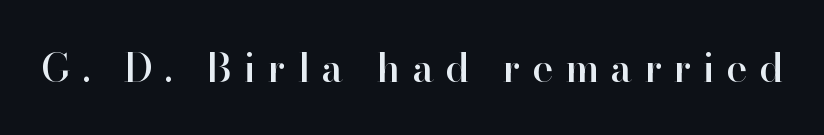
The image shows 40 px serif type, upright; set unusually wide letter spacing (+0.29 em), not underlined; high stroke contrast and a small x-height.
